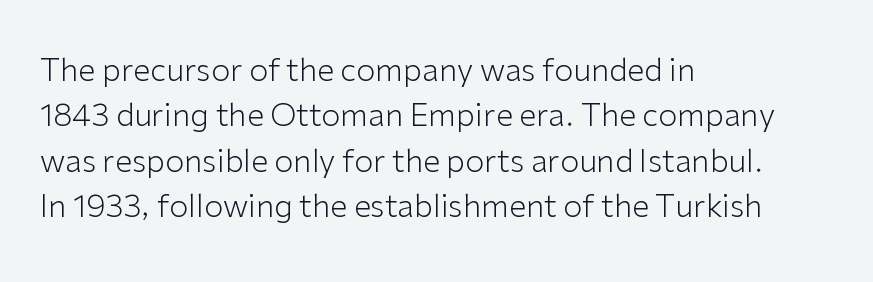
{"serif": "no", "italic": "no", "bold": "no", "weight": "light", "width": "normal", "stroke_contrast": "low", "x_height": "medium", "monospaced": "no", "underline": "no", "align": "left", "line_spacing": "normal", "line_spacing_ratio": 1.46, "letter_spacing": "normal", "letter_spacing_em": 0.0, "glyph_px": 31}
